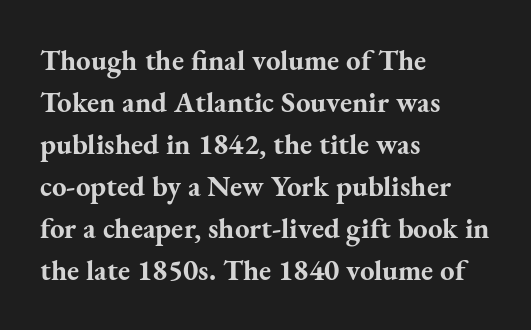
Q: Is the text bold? A: Yes.
Q: Is the text italic (slanted)? A: No, it is upright.
Q: Is the typeface a serif or a sans-serif typeface? A: Serif.
Q: Is the text underlined? A: No.
Q: How is the paragraph aligned? A: Left-aligned.
Q: Is the spacing between letters normal or unusually wide? A: Normal.
Q: Is the spacing between lines tight, normal or loose? A: Normal.
Q: Width (condensed, normal, or wide)? A: Normal.
Q: Stroke contrast? A: Medium.
Q: x-height? A: Small.
Q: Monospaced? A: No.
